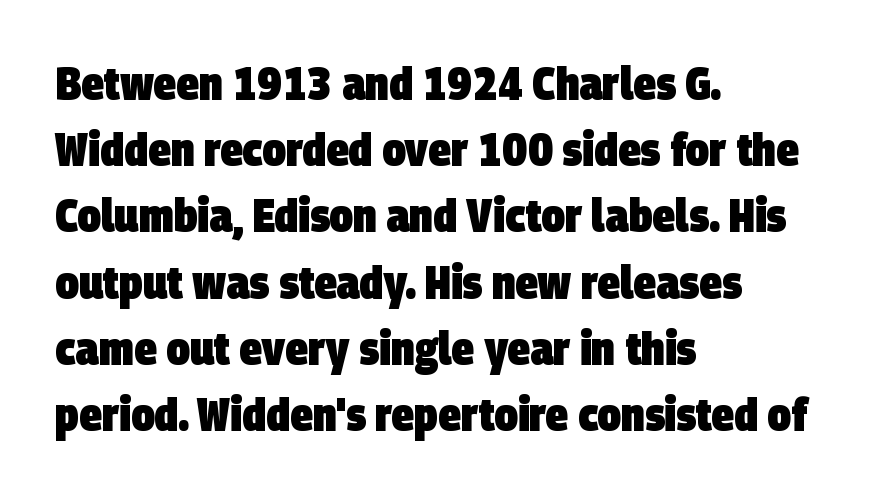
{"serif": "no", "bold": "yes", "weight": "heavy", "width": "condensed", "stroke_contrast": "low", "x_height": "large", "monospaced": "no", "underline": "no", "align": "left", "line_spacing": "normal", "line_spacing_ratio": 1.44, "letter_spacing": "normal", "letter_spacing_em": 0.0, "glyph_px": 46}
